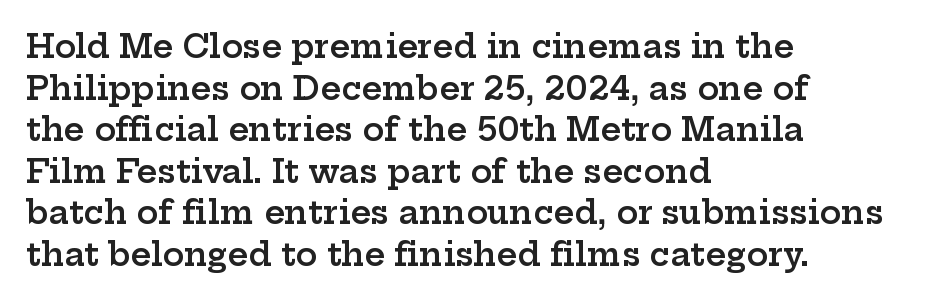
Q: Is the text bold? A: Semi-bold.
Q: Is the text italic (slanted)? A: No, it is upright.
Q: Is the typeface a serif or a sans-serif typeface? A: Serif.
Q: Is the text underlined? A: No.
Q: How is the paragraph aligned? A: Left-aligned.
Q: Is the spacing between letters normal or unusually wide? A: Normal.
Q: Is the spacing between lines tight, normal or loose? A: Normal.
Q: Width (condensed, normal, or wide)? A: Wide.
Q: Stroke contrast? A: Low.
Q: x-height? A: Medium.
Q: Monospaced? A: No.
